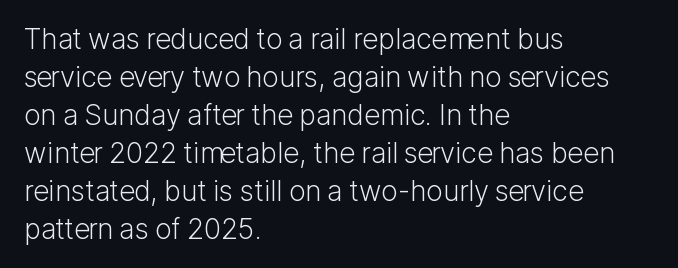
{"serif": "no", "italic": "no", "bold": "no", "weight": "light", "width": "normal", "stroke_contrast": "low", "x_height": "medium", "monospaced": "no", "underline": "no", "align": "left", "line_spacing": "normal", "line_spacing_ratio": 1.36, "letter_spacing": "normal", "letter_spacing_em": 0.0, "glyph_px": 28}
